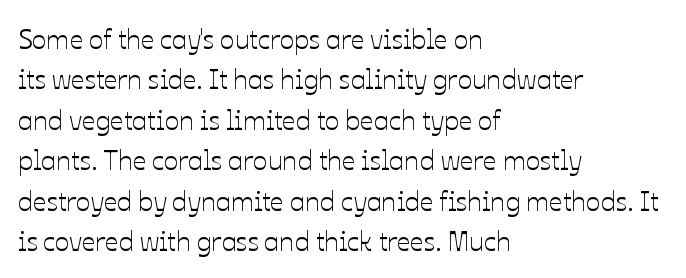
The image shows 27 px text type, upright; set left-aligned, normal line spacing (1.5x), normal letter spacing, not underlined.
